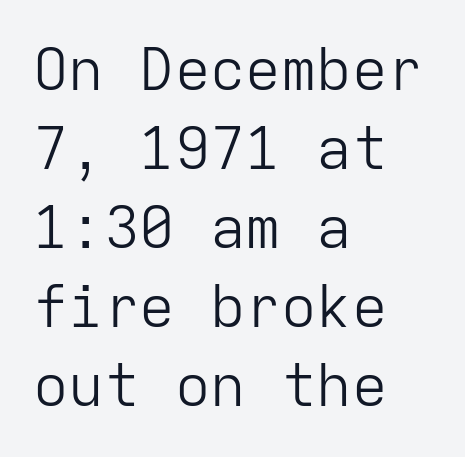
The image shows 59 px light sans-serif type, upright, monospaced; set left-aligned, normal line spacing (1.34x), normal letter spacing, not underlined; low stroke contrast and a medium x-height.
